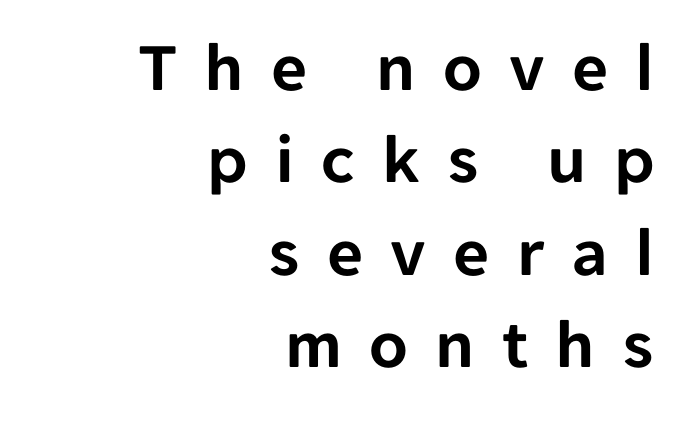
{"serif": "no", "italic": "no", "width": "normal", "stroke_contrast": "low", "x_height": "medium", "monospaced": "no", "underline": "no", "align": "right", "line_spacing": "normal", "line_spacing_ratio": 1.32, "letter_spacing": "wide", "letter_spacing_em": 0.39, "glyph_px": 70}
